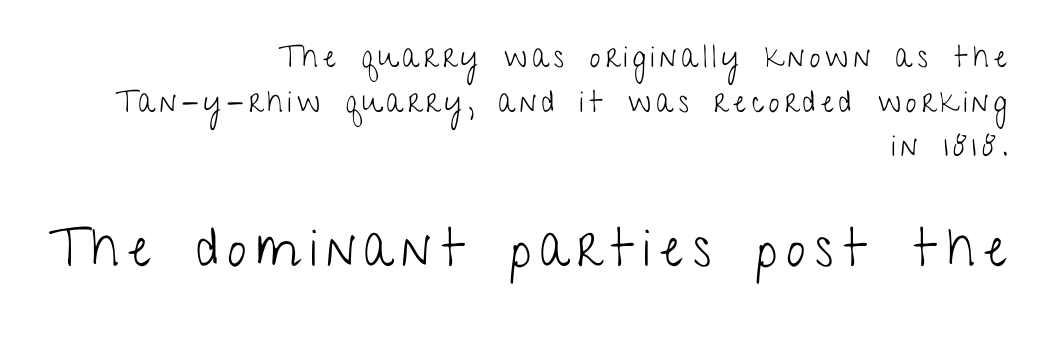
You get the small type first, then a jump to larger type. Each letter keeps its own natural width here, so spacing adapts to shape. Nope, no serifs anywhere on these letters. Every character sits straight up, as roman type does. A quiet, ordinary-to-light weight characterises the typeface. Reading down the column, the eye jumps a familiar distance to each next line.
